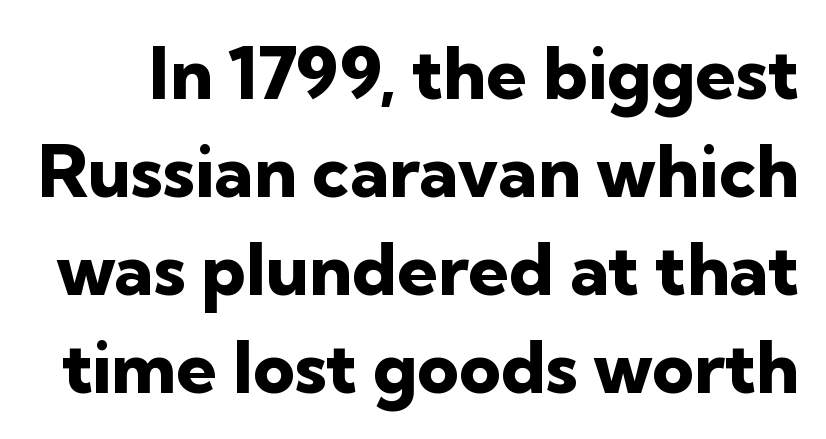
The image shows 72 px heavy sans-serif type, upright; set normal line spacing (1.36x), normal letter spacing, not underlined; low stroke contrast and a medium x-height.
